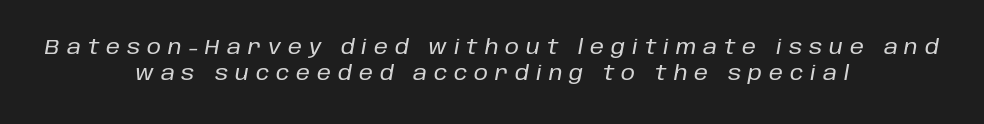
The image shows 20 px text type, italic (leaning right); set centered, normal line spacing (1.32x), unusually wide letter spacing (+0.35 em), not underlined.
